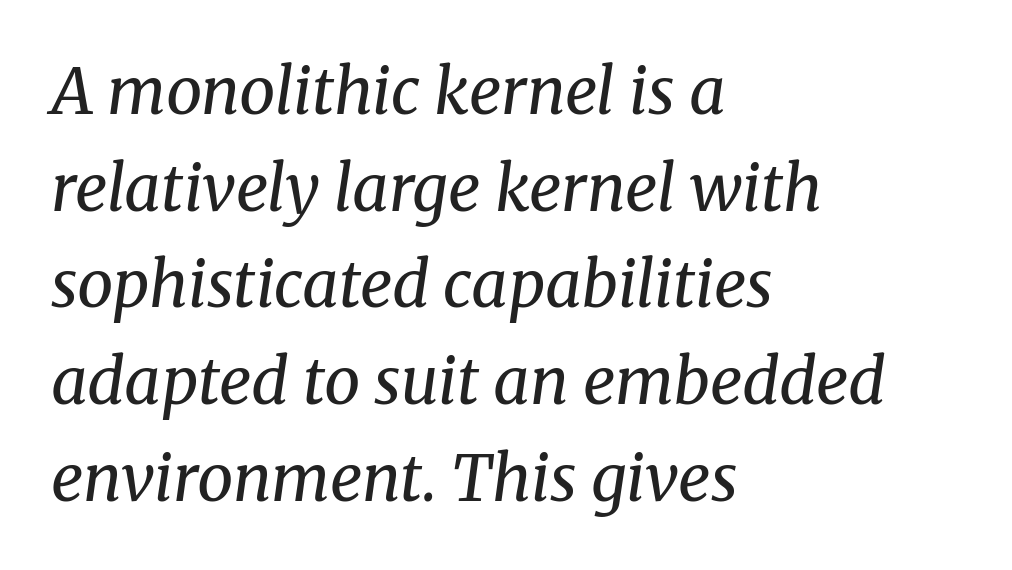
Q: Is the text bold? A: No.
Q: Is the text italic (slanted)? A: Yes, it leans right by about 8 degrees.
Q: Is the typeface a serif or a sans-serif typeface? A: Serif.
Q: Is the text underlined? A: No.
Q: How is the paragraph aligned? A: Left-aligned.
Q: Is the spacing between letters normal or unusually wide? A: Normal.
Q: Is the spacing between lines tight, normal or loose? A: Normal.
Q: Width (condensed, normal, or wide)? A: Normal.
Q: Stroke contrast? A: Medium.
Q: x-height? A: Medium.
Q: Monospaced? A: No.
